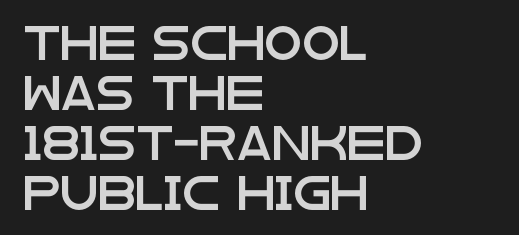
You could not count columns in this text — the font is proportionally spaced. If you drew a line through each stem, it would be perfectly vertical. Quick note: underline off. The letterforms sit shoulder to shoulder at normal distance.
